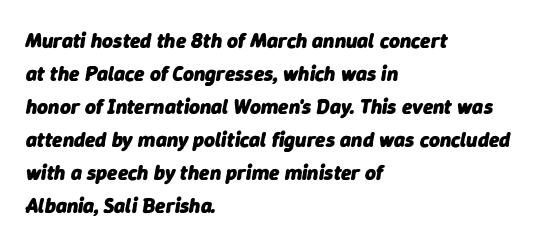
{"italic": "yes", "lean": "right", "slant_degrees": 9, "bold": "yes", "underline": "no", "align": "left", "line_spacing": "normal", "line_spacing_ratio": 1.57, "letter_spacing": "normal", "letter_spacing_em": 0.0, "glyph_px": 21}
